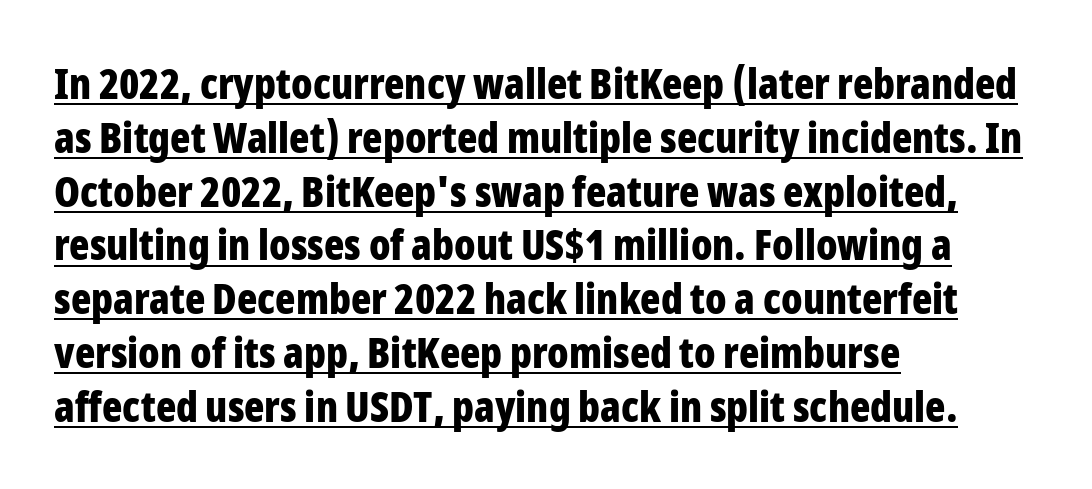
Q: Is the text bold? A: Yes.
Q: Is the text italic (slanted)? A: No, it is upright.
Q: Is the typeface a serif or a sans-serif typeface? A: Sans-serif.
Q: Is the text underlined? A: Yes.
Q: How is the paragraph aligned? A: Left-aligned.
Q: Is the spacing between letters normal or unusually wide? A: Normal.
Q: Is the spacing between lines tight, normal or loose? A: Normal.
Q: Width (condensed, normal, or wide)? A: Condensed.
Q: Stroke contrast? A: Low.
Q: x-height? A: Medium.
Q: Monospaced? A: No.
